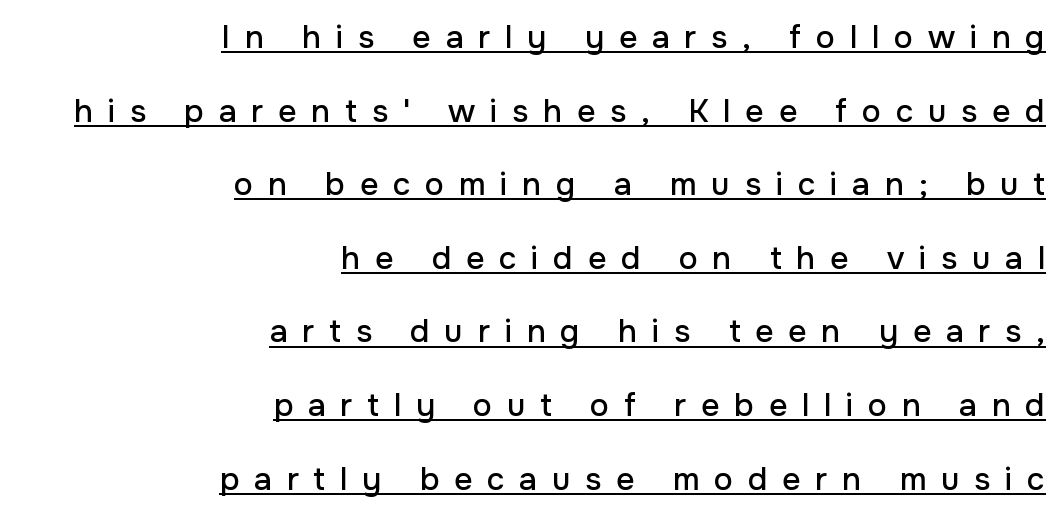
{"serif": "no", "italic": "no", "width": "normal", "stroke_contrast": "low", "x_height": "medium", "monospaced": "no", "underline": "yes", "align": "right", "line_spacing": "loose", "line_spacing_ratio": 2.3, "letter_spacing": "wide", "letter_spacing_em": 0.46, "glyph_px": 32}
